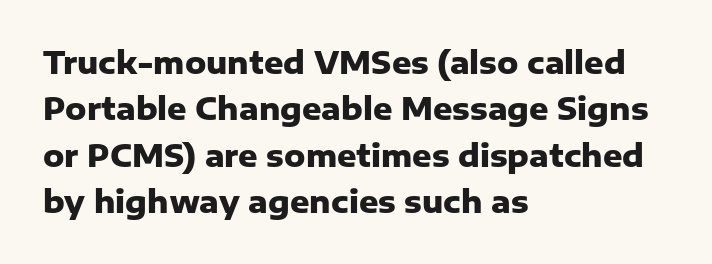
{"serif": "no", "italic": "no", "bold": "yes", "weight": "heavy", "width": "normal", "stroke_contrast": "low", "x_height": "medium", "monospaced": "no", "underline": "no", "align": "left", "line_spacing": "normal", "line_spacing_ratio": 1.55, "letter_spacing": "normal", "letter_spacing_em": 0.0, "glyph_px": 30}
